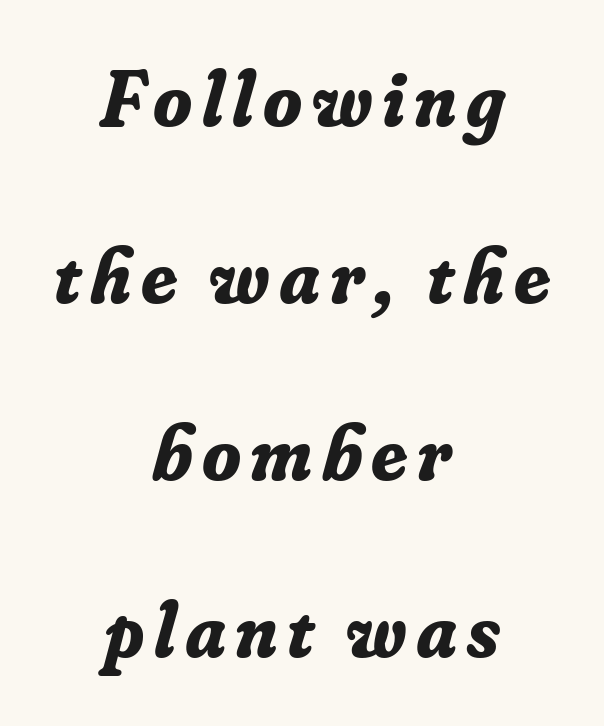
{"serif": "yes", "italic": "yes", "lean": "right", "slant_degrees": 16, "bold": "yes", "weight": "bold", "width": "normal", "stroke_contrast": "low", "x_height": "small", "monospaced": "no", "underline": "no", "align": "center", "line_spacing": "loose", "line_spacing_ratio": 2.24, "glyph_px": 79}
